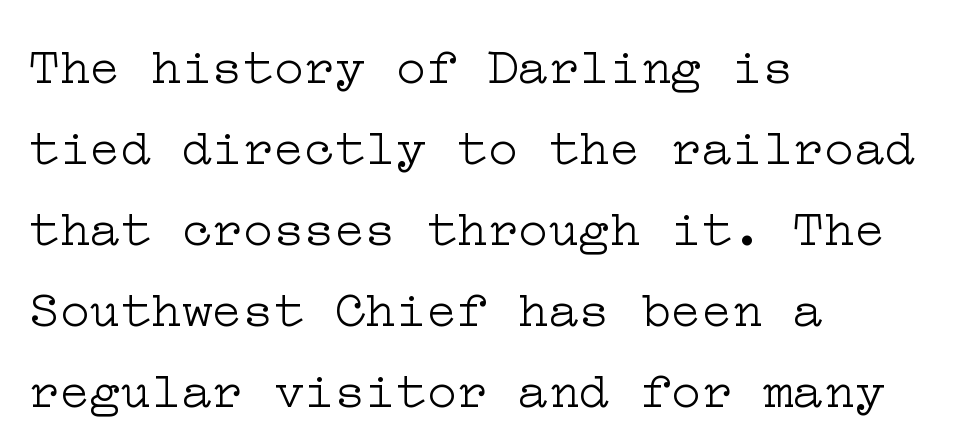
Which margin do the lines hug? The left one — the right edge is uneven. Evenly set lines give the paragraph a standard silhouette. This is not heavy type; no bold has been used. Little horizontal feet cap the strokes, marking this as serif type.
